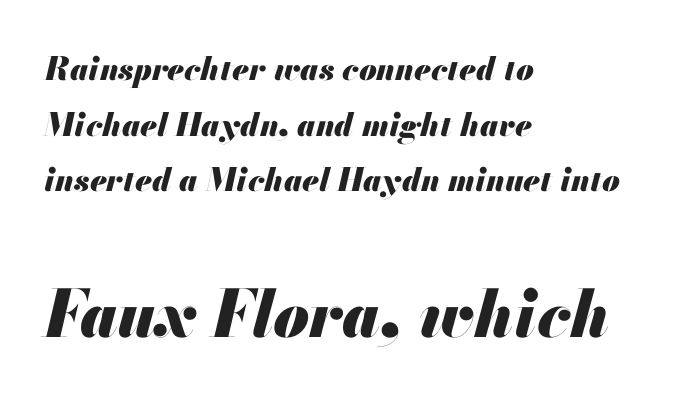
Q: Is the text bold? A: Yes.
Q: Is the text italic (slanted)? A: Yes, it leans right by about 13 degrees.
Q: Is the text underlined? A: No.
Q: How is the paragraph aligned? A: Left-aligned.
Q: Is the spacing between letters normal or unusually wide? A: Normal.
Q: Which block of text is set in a larger size, the first (top) or the second (bottom)? A: The second (bottom) one.
Q: Width (condensed, normal, or wide)? A: Normal.
Q: Stroke contrast? A: Medium.
Q: x-height? A: Small.
Q: Monospaced? A: No.
